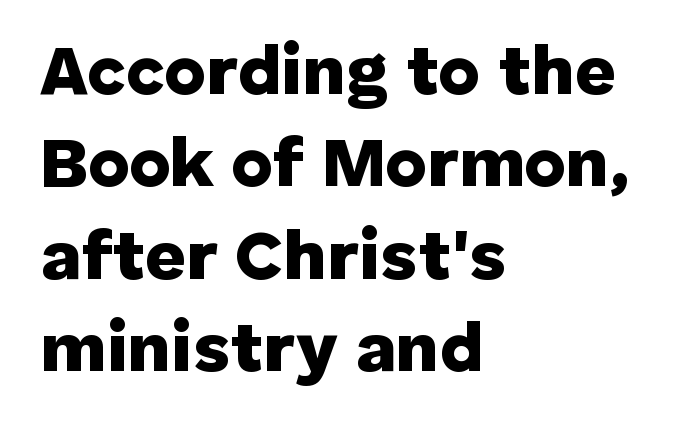
The image shows 71 px heavy sans-serif type, upright; set left-aligned, normal line spacing (1.3x), normal letter spacing, not underlined; low stroke contrast and a medium x-height.
